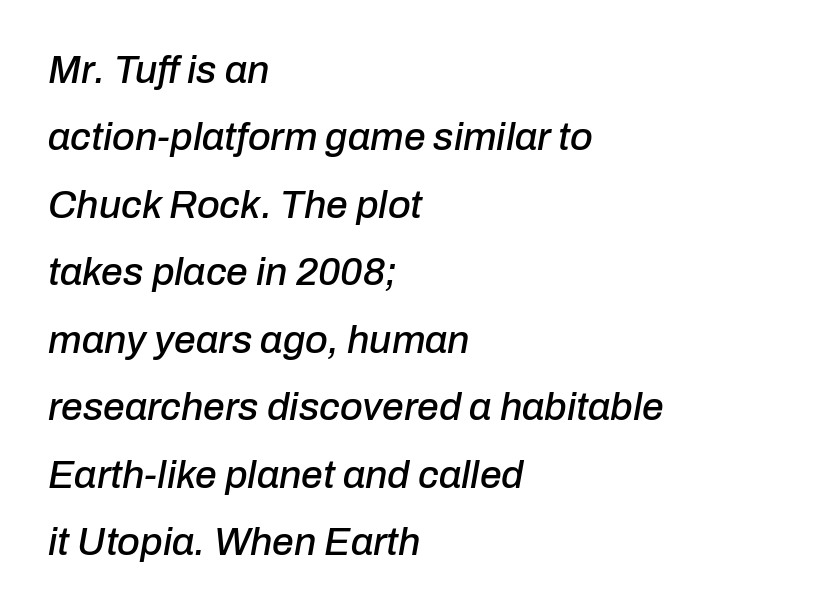
Beneath every word, the page is bare. Observe the ordinary spacing: letters are neighbours, not strangers. The setting favours the left margin, as ordinary paragraphs usually do. This sample has the flowing, uneven cadence of proportional lettering. Quick note: italic.
